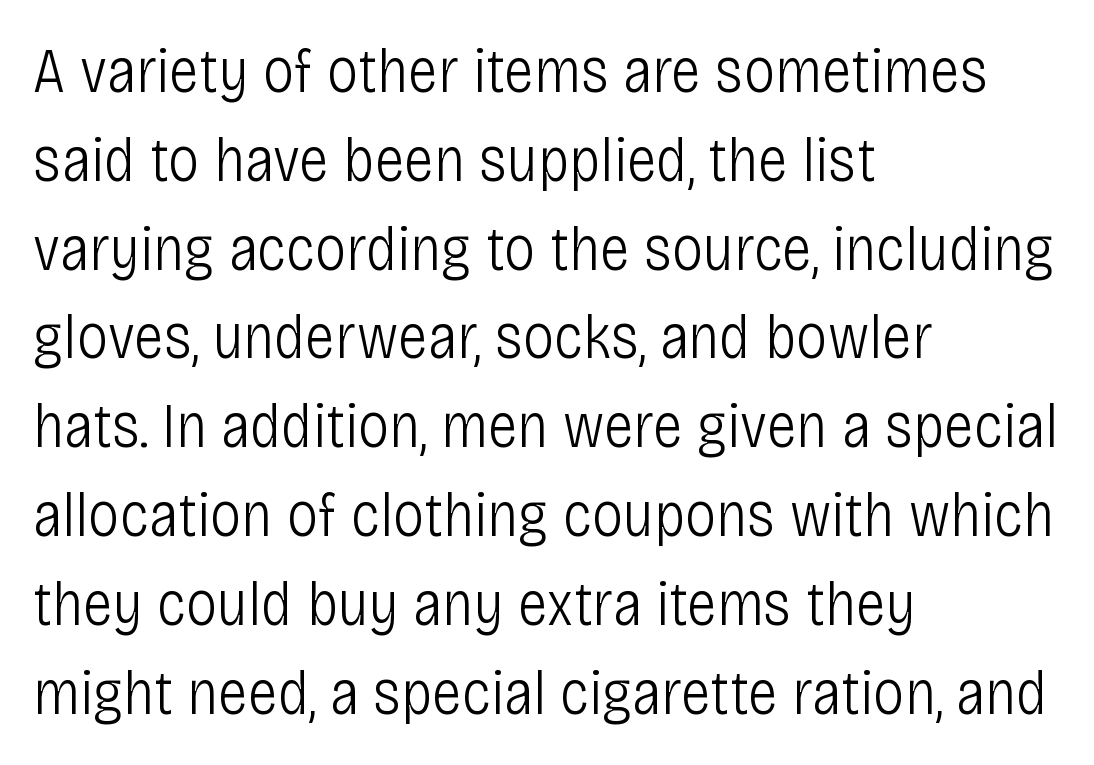
{"serif": "no", "italic": "no", "bold": "no", "weight": "light", "width": "condensed", "stroke_contrast": "low", "x_height": "large", "monospaced": "no", "underline": "no", "align": "left", "line_spacing": "normal", "line_spacing_ratio": 1.41, "letter_spacing": "normal", "letter_spacing_em": 0.0, "glyph_px": 63}
